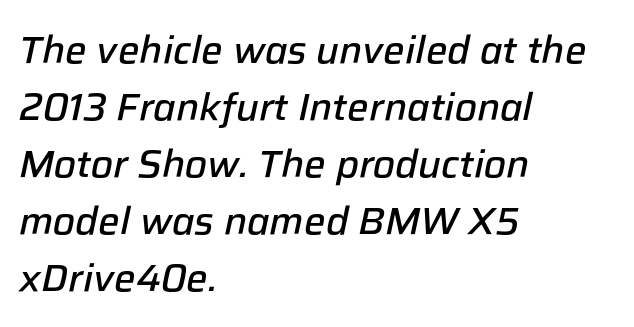
This sample keeps an unexceptional amount of space between lines. Glyph-to-glyph distance matches everyday printed text. Style check: oblique. Each row of text sits above clean, open space. This is moderately heavy type, rendered in semibold.
